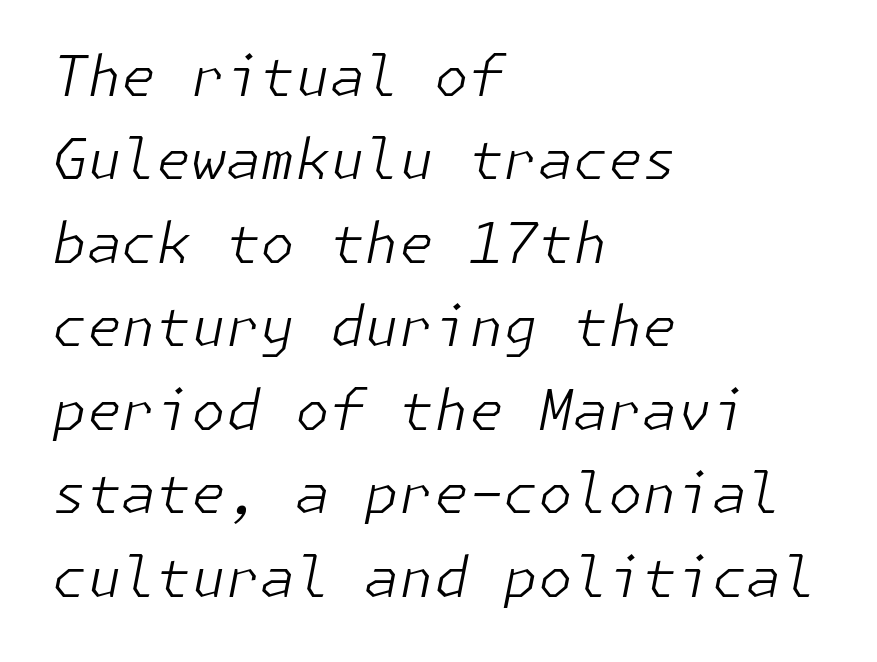
No extra tracking has been applied to these lines. Caption: face not bold, strokes unweighted. Is the block centered? No — it sits flush against the left margin. Evenly set lines give the paragraph a standard silhouette. Lines of text with bare space underneath.
